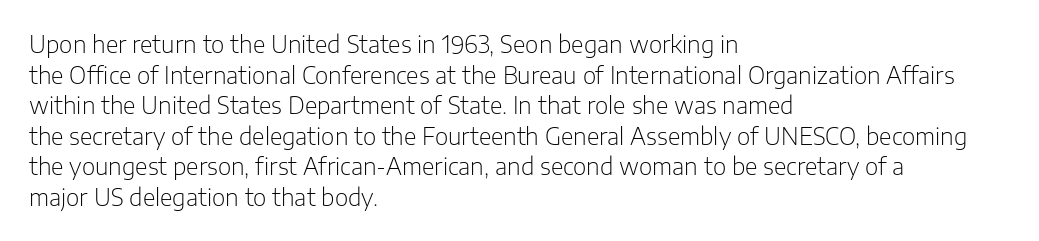
The image shows 23 px text type, upright; set left-aligned, normal line spacing (1.33x), normal letter spacing, not underlined.
